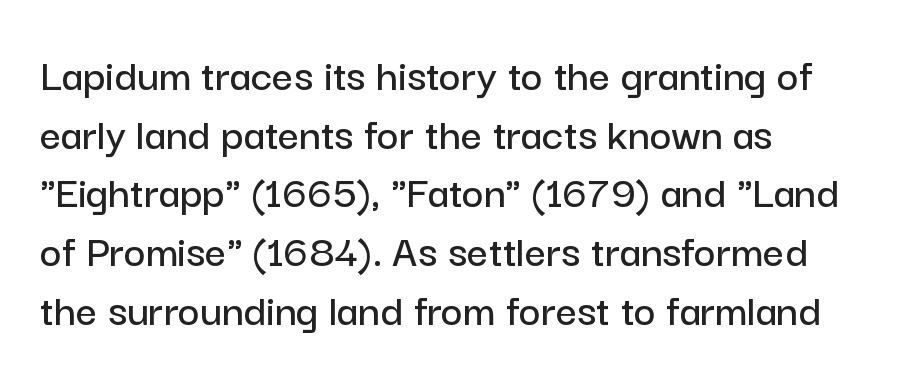
{"serif": "no", "italic": "no", "width": "normal", "stroke_contrast": "low", "x_height": "medium", "monospaced": "no", "underline": "no", "align": "left", "line_spacing": "normal", "line_spacing_ratio": 1.25, "letter_spacing": "normal", "letter_spacing_em": 0.0, "glyph_px": 47}
